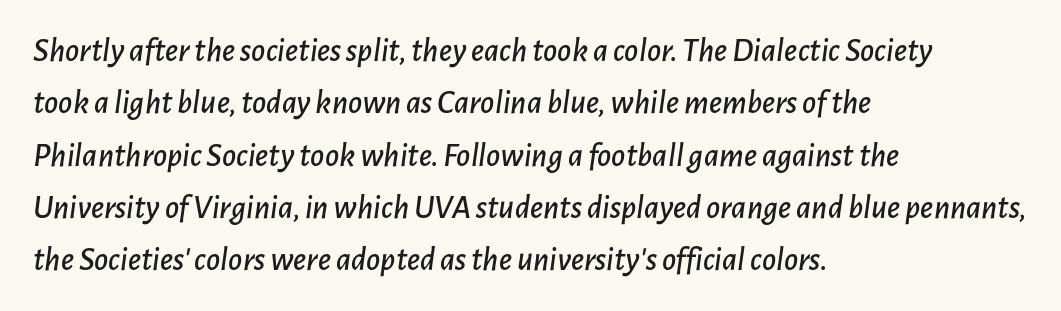
The image shows 34 px text type, italic (leaning right); set left-aligned, normal line spacing (1.54x), normal letter spacing, not underlined; low stroke contrast and a medium x-height.
